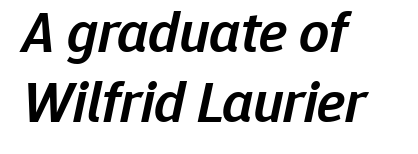
The image shows 59 px semibold type, italic (leaning right); set left-aligned, line spacing 1.18x, normal letter spacing, not underlined; low stroke contrast and a medium x-height.
